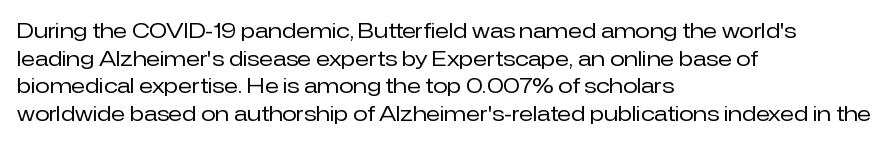
The image shows 21 px text type, upright; set left-aligned, normal line spacing (1.31x), normal letter spacing, not underlined.
